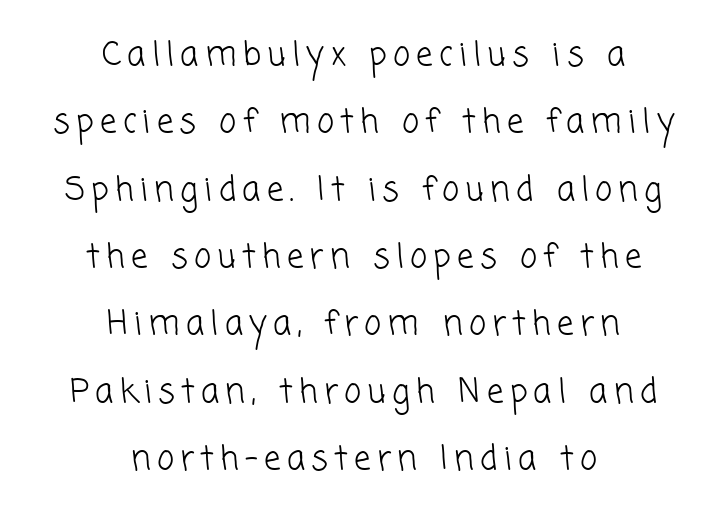
Stroke mass is kept to a normal reading level or below. Alignment: centered. Just letters on the line, the space beneath them empty. A typesetter would label this face a sans. Leading is clearly above the norm, producing a sparse column. Think of a printed novel: that variable character pitch is what you see here.
